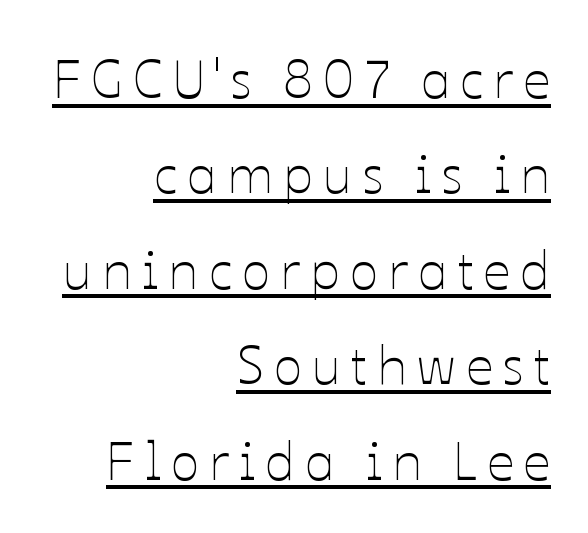
These lines were composed using upright roman letters. Underlining? Definitely there. Line endings align vertically; line beginnings do not. Spacing verdict: proportional, widths tailored to each character. The weight tops out at a normal text grade.
